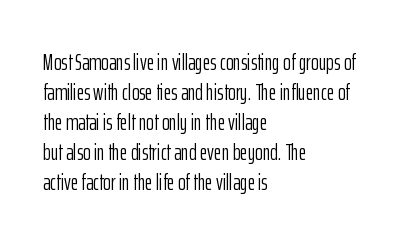
Q: Is the text bold? A: No.
Q: Is the text italic (slanted)? A: No, it is upright.
Q: Is the text underlined? A: No.
Q: How is the paragraph aligned? A: Left-aligned.
Q: Is the spacing between letters normal or unusually wide? A: Normal.
Q: Is the spacing between lines tight, normal or loose? A: Normal.
